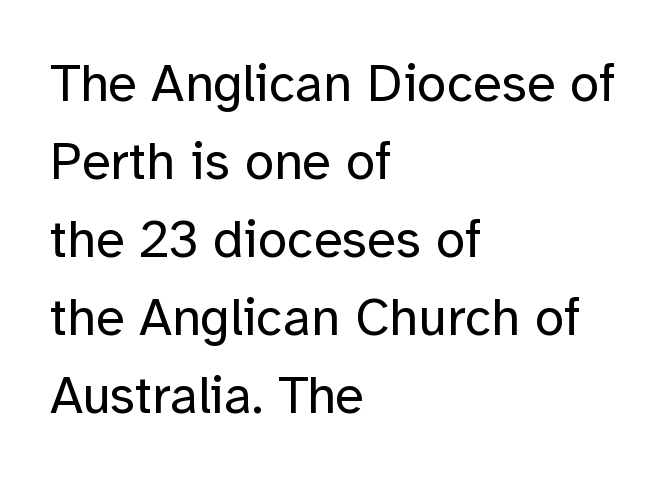
The image shows 53 px regular-weight sans-serif type, upright; set left-aligned, normal line spacing (1.47x), normal letter spacing, not underlined; low stroke contrast and a medium x-height.
